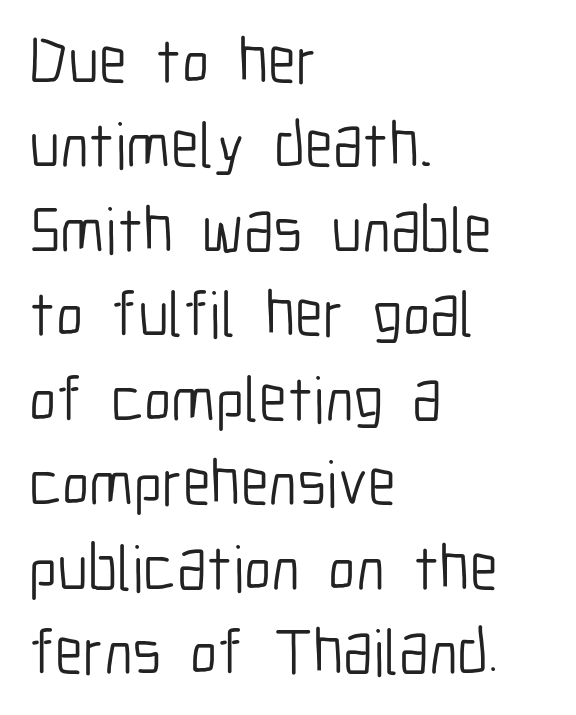
Q: Is the text bold? A: No.
Q: Is the text italic (slanted)? A: No, it is upright.
Q: Is the typeface a serif or a sans-serif typeface? A: Sans-serif.
Q: Is the text underlined? A: No.
Q: How is the paragraph aligned? A: Left-aligned.
Q: Is the spacing between letters normal or unusually wide? A: Normal.
Q: Is the spacing between lines tight, normal or loose? A: Normal.
Q: Width (condensed, normal, or wide)? A: Condensed.
Q: Stroke contrast? A: Low.
Q: x-height? A: Medium.
Q: Monospaced? A: No.
